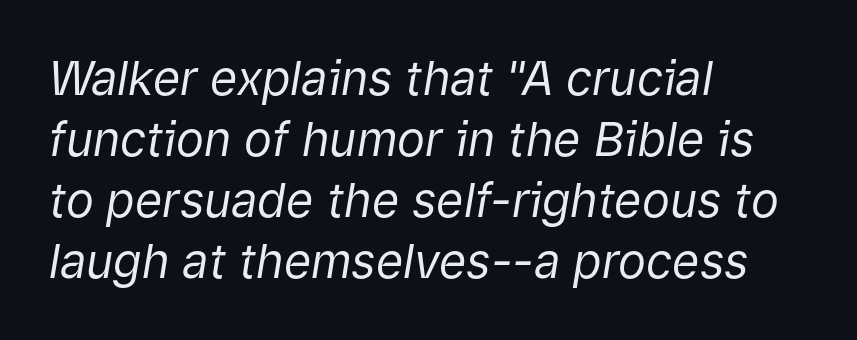
{"italic": "yes", "lean": "right", "slant_degrees": 9, "bold": "no", "weight": "regular", "width": "normal", "stroke_contrast": "low", "x_height": "medium", "monospaced": "no", "underline": "no", "align": "left", "line_spacing": "normal", "line_spacing_ratio": 1.3, "letter_spacing": "normal", "letter_spacing_em": 0.0, "glyph_px": 47}
